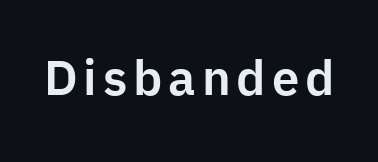
{"serif": "no", "italic": "no", "width": "normal", "stroke_contrast": "low", "x_height": "medium", "monospaced": "no", "underline": "no", "glyph_px": 49}
